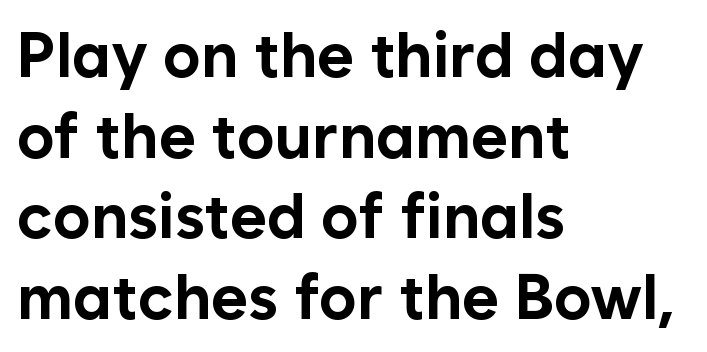
{"serif": "no", "italic": "no", "bold": "yes", "weight": "bold", "width": "normal", "stroke_contrast": "low", "x_height": "medium", "monospaced": "no", "underline": "no", "align": "left", "line_spacing": "normal", "line_spacing_ratio": 1.28, "letter_spacing": "normal", "letter_spacing_em": 0.0, "glyph_px": 63}
